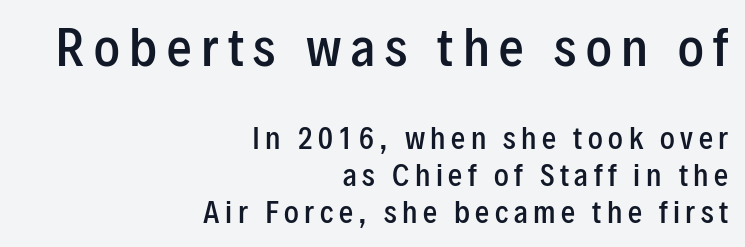
The image shows 49 px semibold, condensed sans-serif type, upright; set right-aligned, normal line spacing (1.32x), unusually wide letter spacing (+0.2 em), not underlined; the first (top) block is 1.75x larger; low stroke contrast and a medium x-height.
